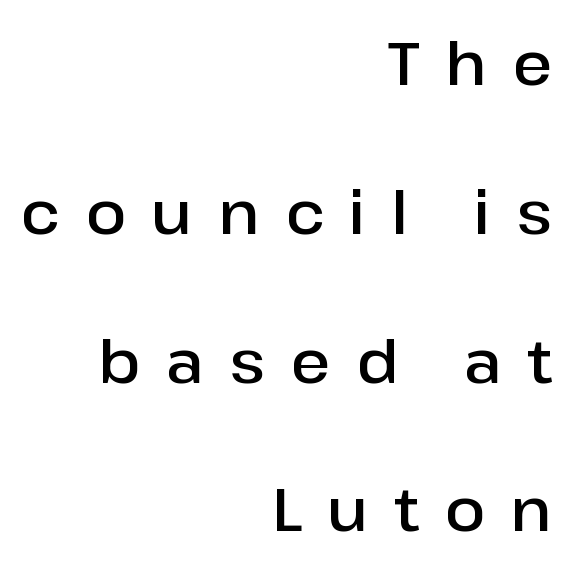
{"serif": "no", "italic": "no", "bold": "semi", "weight": "semibold", "width": "normal", "stroke_contrast": "low", "x_height": "medium", "monospaced": "no", "underline": "no", "align": "right", "line_spacing": "loose", "line_spacing_ratio": 2.48, "letter_spacing": "wide", "letter_spacing_em": 0.42, "glyph_px": 60}
